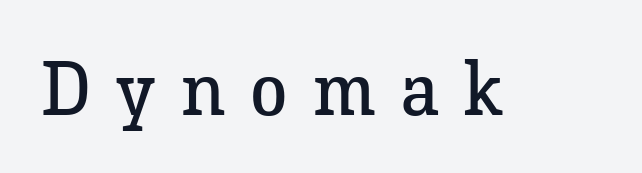
Q: Is the text bold? A: No.
Q: Is the text italic (slanted)? A: No, it is upright.
Q: Is the typeface a serif or a sans-serif typeface? A: Serif.
Q: Is the text underlined? A: No.
Q: Is the spacing between letters normal or unusually wide? A: Unusually wide.
Q: Width (condensed, normal, or wide)? A: Normal.
Q: Stroke contrast? A: Low.
Q: x-height? A: Medium.
Q: Monospaced? A: No.
